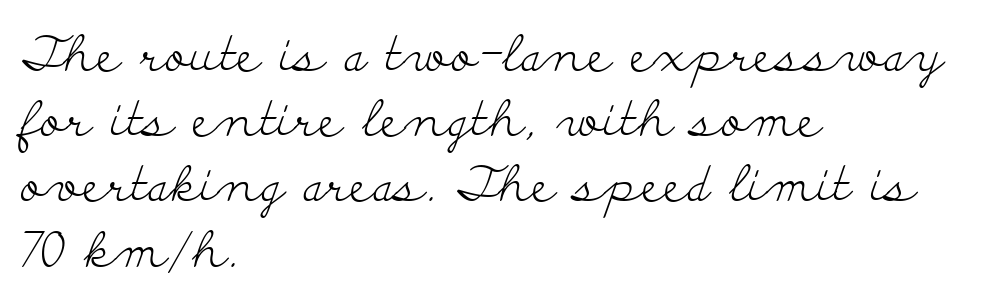
{"serif": "yes", "bold": "no", "weight": "light", "width": "wide", "stroke_contrast": "low", "x_height": "small", "monospaced": "no", "underline": "no", "align": "left", "line_spacing": "normal", "line_spacing_ratio": 1.33, "letter_spacing": "normal", "letter_spacing_em": 0.0, "glyph_px": 49}
